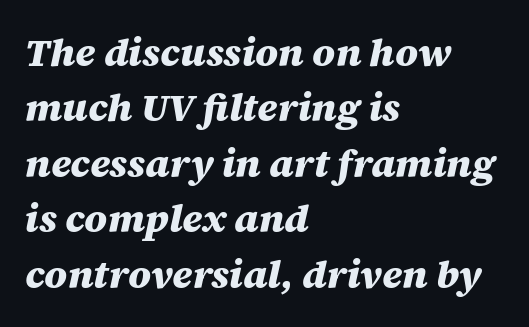
The image shows 39 px heavy type, italic (leaning right); set left-aligned, normal line spacing (1.42x), normal letter spacing, not underlined; medium stroke contrast and a large x-height.
